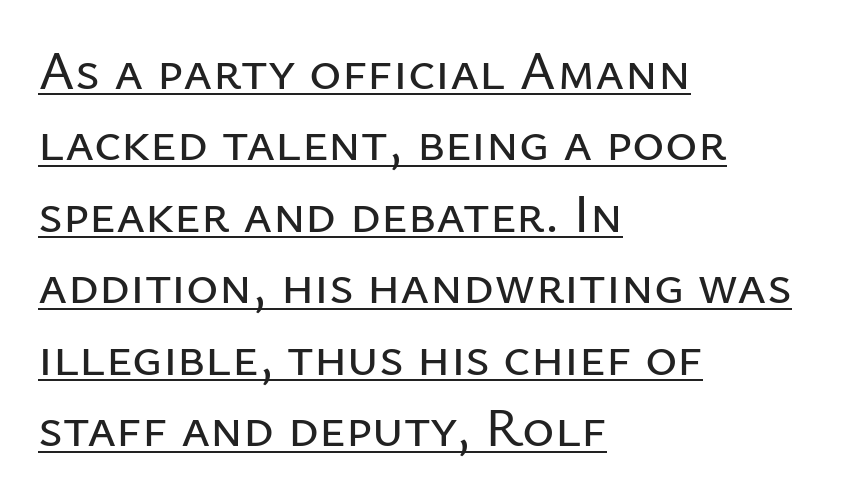
Q: Is the text italic (slanted)? A: No, it is upright.
Q: Is the typeface a serif or a sans-serif typeface? A: Sans-serif.
Q: Is the text underlined? A: Yes.
Q: How is the paragraph aligned? A: Left-aligned.
Q: Is the spacing between letters normal or unusually wide? A: Normal.
Q: Is the spacing between lines tight, normal or loose? A: Normal.
Q: Width (condensed, normal, or wide)? A: Normal.
Q: Stroke contrast? A: Low.
Q: x-height? A: Medium.
Q: Monospaced? A: No.
